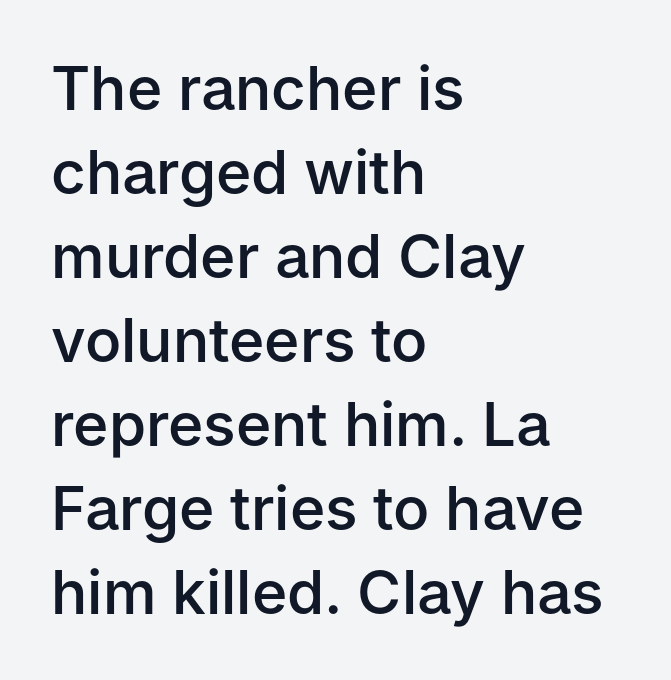
The image shows 60 px semibold sans-serif type, upright; set left-aligned, normal line spacing (1.4x), normal letter spacing, not underlined; low stroke contrast and a medium x-height.
